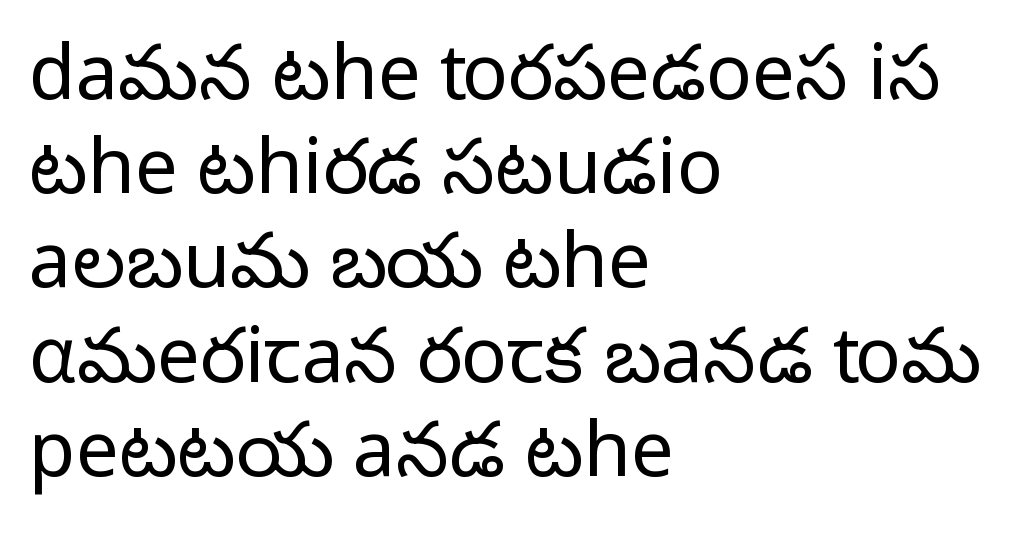
This sample has the flowing, uneven cadence of proportional lettering. You can tell it's not italic because the verticals are truly vertical. Each stroke keeps to a modest, everyday thickness or less. Students, note that the glyphs here touch the page at normal intervals. The rag falls on the right side of this text block. The glyphs in this specimen are sans serif.
